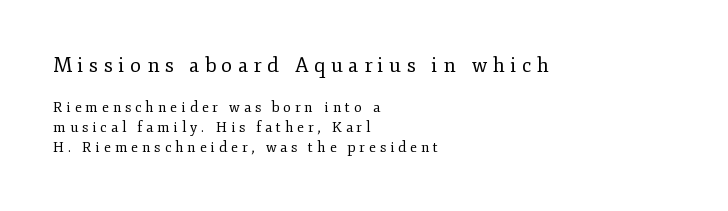
Q: Is the text bold? A: No.
Q: Is the text italic (slanted)? A: No, it is upright.
Q: Is the text underlined? A: No.
Q: How is the paragraph aligned? A: Left-aligned.
Q: Is the spacing between letters normal or unusually wide? A: Unusually wide.
Q: Is the spacing between lines tight, normal or loose? A: Normal.
Q: Which block of text is set in a larger size, the first (top) or the second (bottom)? A: The first (top) one.
